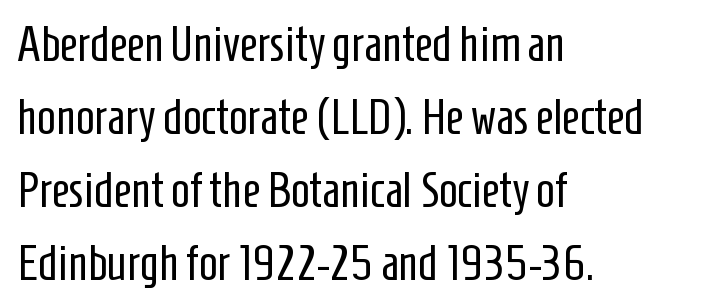
Q: Is the text bold? A: No.
Q: Is the text italic (slanted)? A: No, it is upright.
Q: Is the typeface a serif or a sans-serif typeface? A: Sans-serif.
Q: Is the text underlined? A: No.
Q: How is the paragraph aligned? A: Left-aligned.
Q: Is the spacing between letters normal or unusually wide? A: Normal.
Q: Is the spacing between lines tight, normal or loose? A: Normal.
Q: Width (condensed, normal, or wide)? A: Condensed.
Q: Stroke contrast? A: Low.
Q: x-height? A: Medium.
Q: Monospaced? A: No.
